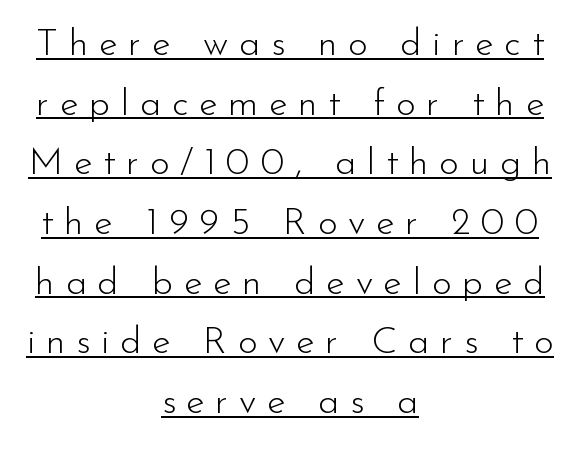
{"serif": "no", "italic": "no", "bold": "no", "weight": "light", "width": "normal", "stroke_contrast": "low", "x_height": "small", "monospaced": "no", "underline": "yes", "align": "center", "line_spacing": "normal", "line_spacing_ratio": 1.57, "letter_spacing": "wide", "letter_spacing_em": 0.28, "glyph_px": 38}
